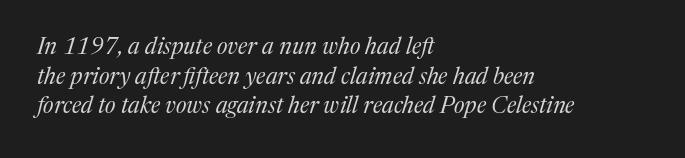
No heavy texture on the line: the type isn't bold. Rows of type keep a routine distance in the vertical direction. Here the glyphs are tracked normally, forming tight word shapes. No word sits above an underline. Posture: slanted. In CSS terms this would be text-align: left.
